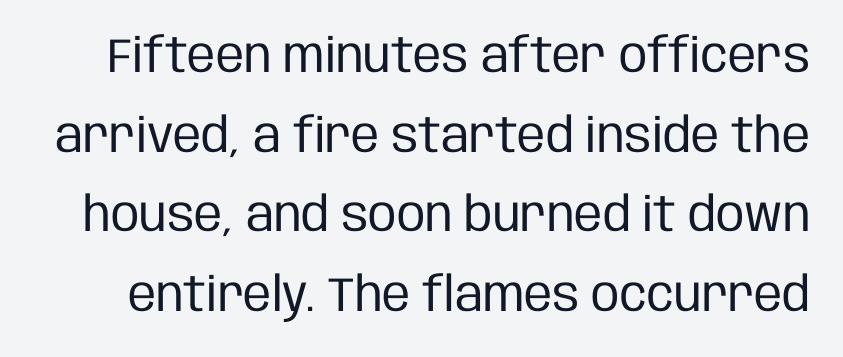
Q: Is the text bold? A: No.
Q: Is the text italic (slanted)? A: No, it is upright.
Q: Is the typeface a serif or a sans-serif typeface? A: Sans-serif.
Q: Is the text underlined? A: No.
Q: Is the spacing between letters normal or unusually wide? A: Normal.
Q: Is the spacing between lines tight, normal or loose? A: Normal.
Q: Width (condensed, normal, or wide)? A: Condensed.
Q: Stroke contrast? A: Low.
Q: x-height? A: Large.
Q: Monospaced? A: No.
